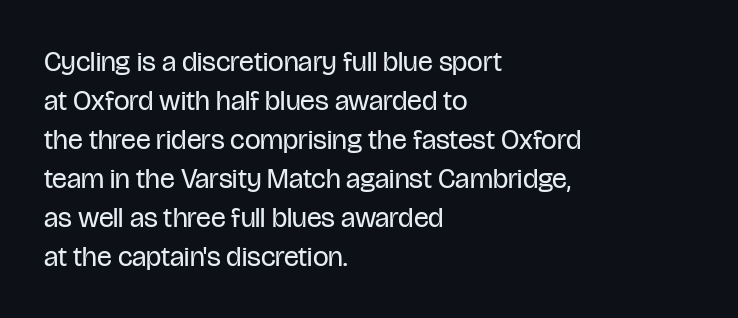
{"serif": "no", "italic": "no", "bold": "no", "weight": "regular", "width": "condensed", "stroke_contrast": "low", "x_height": "large", "monospaced": "no", "underline": "no", "align": "left", "line_spacing": "normal", "line_spacing_ratio": 1.39, "letter_spacing": "normal", "letter_spacing_em": 0.0, "glyph_px": 28}
